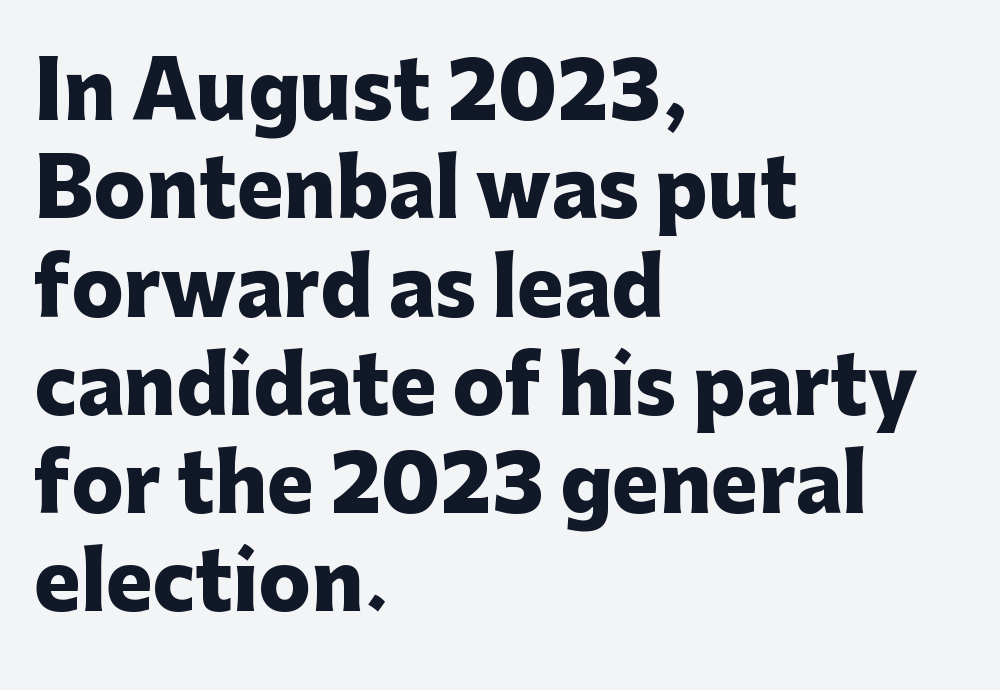
The image shows 78 px heavy sans-serif type, upright; set left-aligned, normal line spacing (1.26x), normal letter spacing, not underlined; low stroke contrast and a medium x-height.
